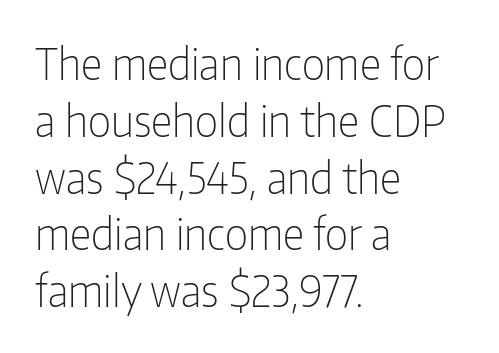
{"serif": "no", "italic": "no", "bold": "no", "weight": "light", "width": "condensed", "stroke_contrast": "low", "x_height": "medium", "monospaced": "no", "underline": "no", "align": "left", "line_spacing": "normal", "line_spacing_ratio": 1.32, "letter_spacing": "normal", "letter_spacing_em": 0.0, "glyph_px": 43}
